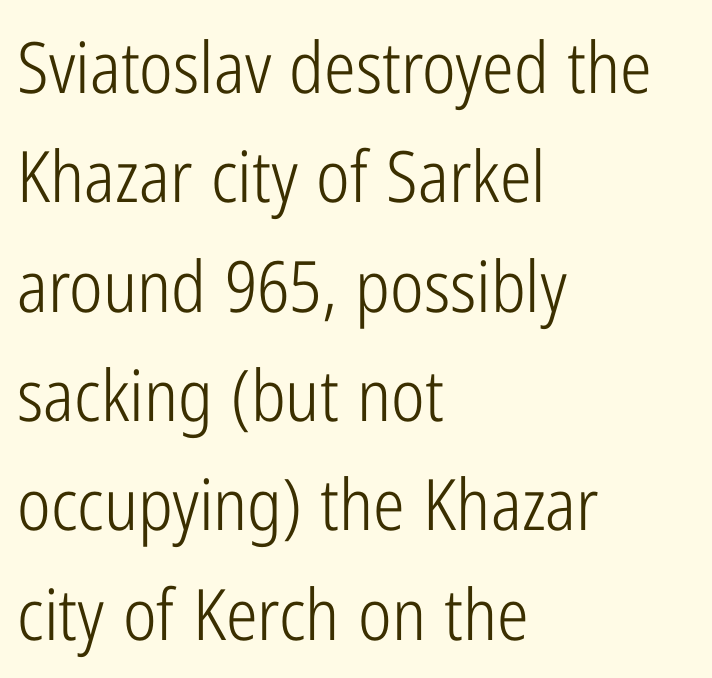
{"serif": "no", "italic": "no", "bold": "no", "weight": "light", "width": "condensed", "stroke_contrast": "low", "x_height": "medium", "monospaced": "no", "underline": "no", "align": "left", "line_spacing": "normal", "line_spacing_ratio": 1.54, "letter_spacing": "normal", "letter_spacing_em": 0.0, "glyph_px": 71}
